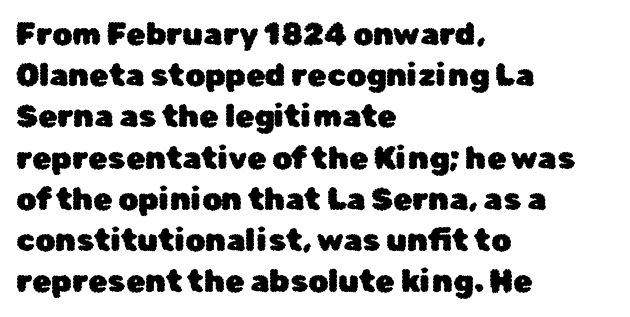
{"serif": "no", "italic": "no", "width": "normal", "stroke_contrast": "low", "x_height": "medium", "monospaced": "no", "underline": "no", "align": "left", "line_spacing": "normal", "line_spacing_ratio": 1.33, "letter_spacing": "normal", "letter_spacing_em": 0.0, "glyph_px": 31}
